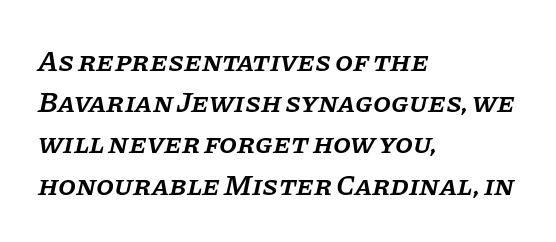
The image shows 29 px semibold serif type, italic (leaning right); set left-aligned, normal line spacing (1.42x), normal letter spacing, not underlined; low stroke contrast and a large x-height.
